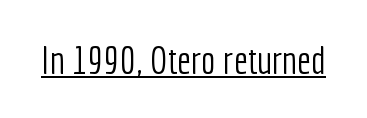
The typeface chosen for these lines omits serifs. Somebody hit Ctrl+U on this one — the words are underlined. The strokes are not fattened; the text isn't bold. Ascenders rise straight up at ninety degrees.
